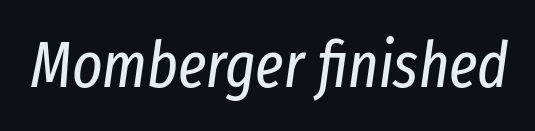
{"italic": "yes", "lean": "right", "slant_degrees": 8, "bold": "no", "weight": "regular", "width": "condensed", "stroke_contrast": "low", "x_height": "medium", "monospaced": "no", "underline": "no", "letter_spacing": "normal", "letter_spacing_em": 0.0, "glyph_px": 64}
